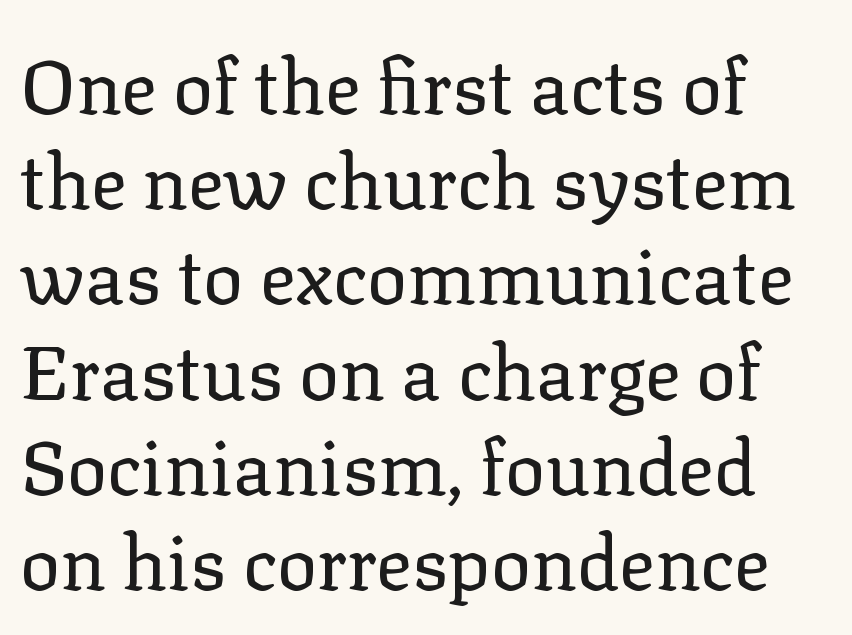
The image shows 75 px regular-weight serif type, upright; set left-aligned, normal line spacing (1.27x), normal letter spacing, not underlined; low stroke contrast and a medium x-height.
